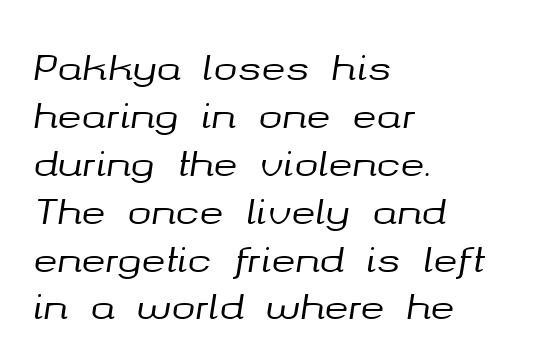
Q: Is the text italic (slanted)? A: Yes, it leans right by about 8 degrees.
Q: Is the text underlined? A: No.
Q: How is the paragraph aligned? A: Left-aligned.
Q: Is the spacing between letters normal or unusually wide? A: Normal.
Q: Is the spacing between lines tight, normal or loose? A: Normal.
Q: Width (condensed, normal, or wide)? A: Normal.
Q: Stroke contrast? A: Medium.
Q: x-height? A: Medium.
Q: Monospaced? A: No.
